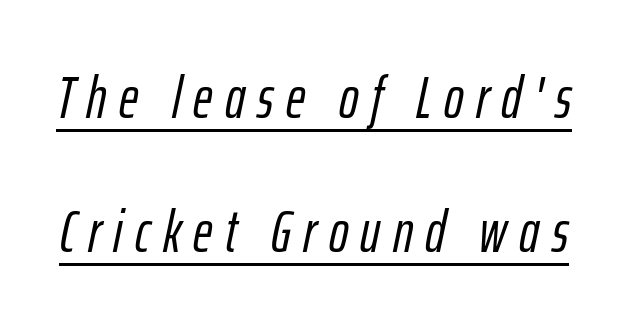
Line spacing here is loose. The passage shown is typed in a proportional face where columns would drift. There is plenty of visible air inserted between adjacent glyphs. Would a proofreader flag this as italicized? Yes. Emphasis is given by a line drawn under the lettering.
